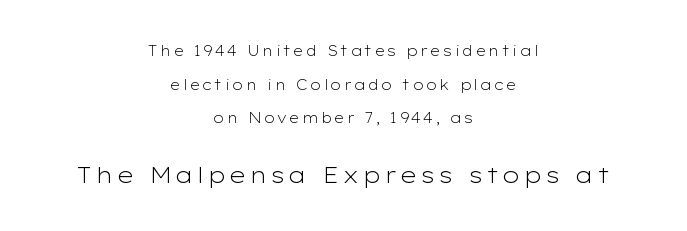
The image shows 22 px text type, upright; set centered, loose line spacing (2.41x), not underlined; the second (bottom) block is 1.57x larger.
